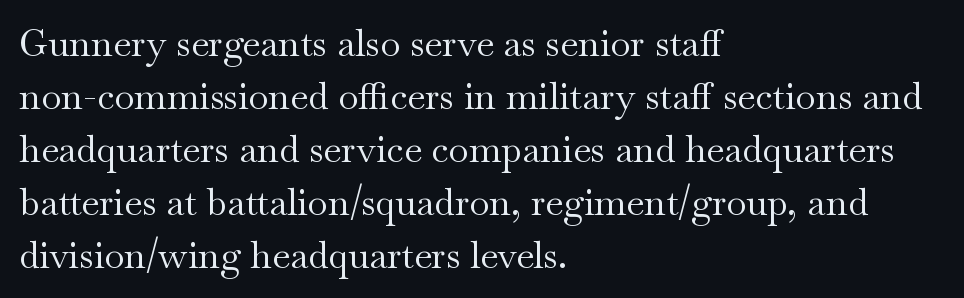
Q: Is the text bold? A: No.
Q: Is the text italic (slanted)? A: No, it is upright.
Q: Is the typeface a serif or a sans-serif typeface? A: Serif.
Q: Is the text underlined? A: No.
Q: How is the paragraph aligned? A: Left-aligned.
Q: Is the spacing between letters normal or unusually wide? A: Normal.
Q: Is the spacing between lines tight, normal or loose? A: Normal.
Q: Width (condensed, normal, or wide)? A: Wide.
Q: Stroke contrast? A: Medium.
Q: x-height? A: Small.
Q: Monospaced? A: No.
